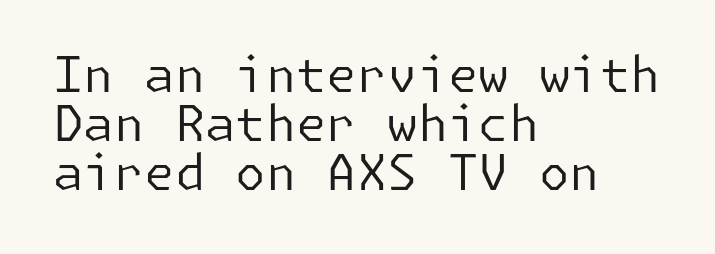
Layout note: lines flush left. Just letters on the line, the space beneath them empty. Summary of vertical rhythm: compact, with narrow interline spacing. Stem width sits at or under what a default text font uses. Between one letter and the next there's only the usual sliver of space. The type family on display is of the sans-serif kind.
